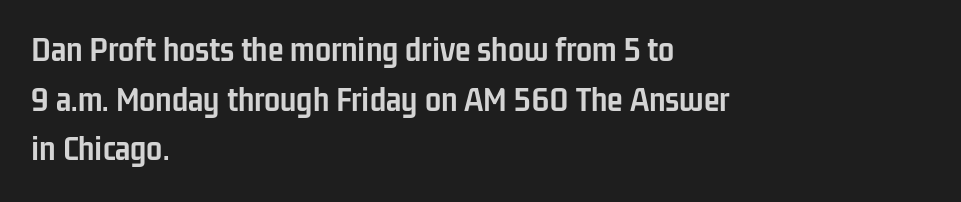
{"serif": "no", "italic": "no", "bold": "yes", "weight": "semibold", "width": "condensed", "stroke_contrast": "low", "x_height": "medium", "monospaced": "no", "underline": "no", "align": "left", "line_spacing": "normal", "line_spacing_ratio": 1.38, "letter_spacing": "normal", "letter_spacing_em": 0.0, "glyph_px": 36}
